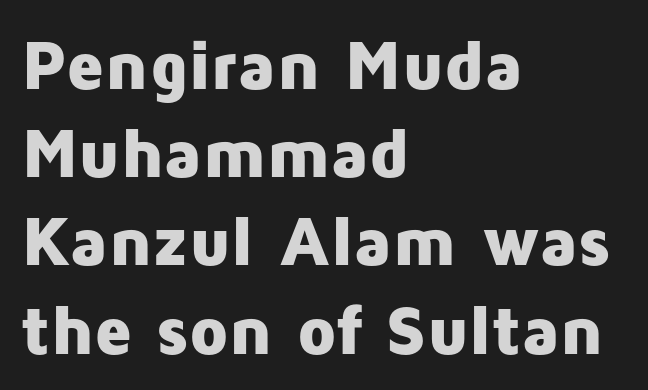
{"serif": "no", "italic": "no", "bold": "yes", "weight": "heavy", "width": "normal", "stroke_contrast": "low", "x_height": "medium", "monospaced": "no", "underline": "no", "align": "left", "line_spacing": "normal", "line_spacing_ratio": 1.26, "letter_spacing": "normal", "letter_spacing_em": 0.0, "glyph_px": 70}
